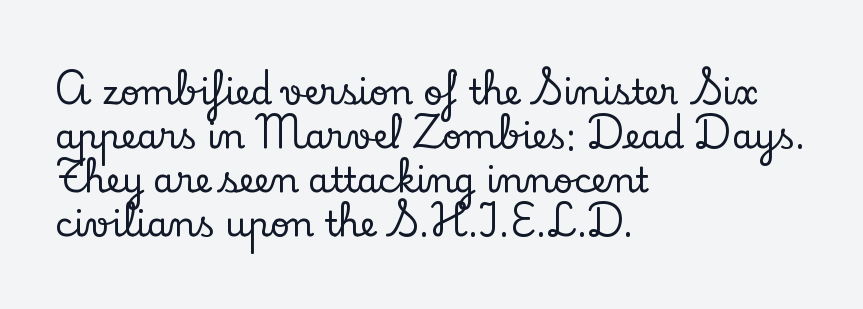
Q: Is the text italic (slanted)? A: No, it is upright.
Q: Is the typeface a serif or a sans-serif typeface? A: Serif.
Q: Is the text underlined? A: No.
Q: How is the paragraph aligned? A: Left-aligned.
Q: Is the spacing between letters normal or unusually wide? A: Normal.
Q: Is the spacing between lines tight, normal or loose? A: Normal.
Q: Width (condensed, normal, or wide)? A: Normal.
Q: Stroke contrast? A: Low.
Q: x-height? A: Small.
Q: Monospaced? A: No.
